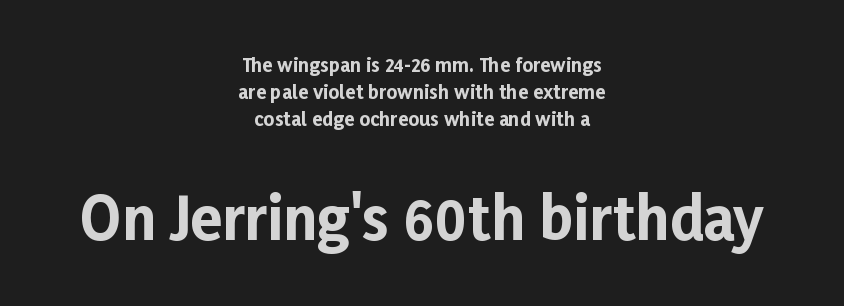
The image shows 58 px bold sans-serif type, upright; set centered, normal line spacing (1.41x), normal letter spacing, not underlined; the second (bottom) block is 3.05x larger; low stroke contrast and a medium x-height.
